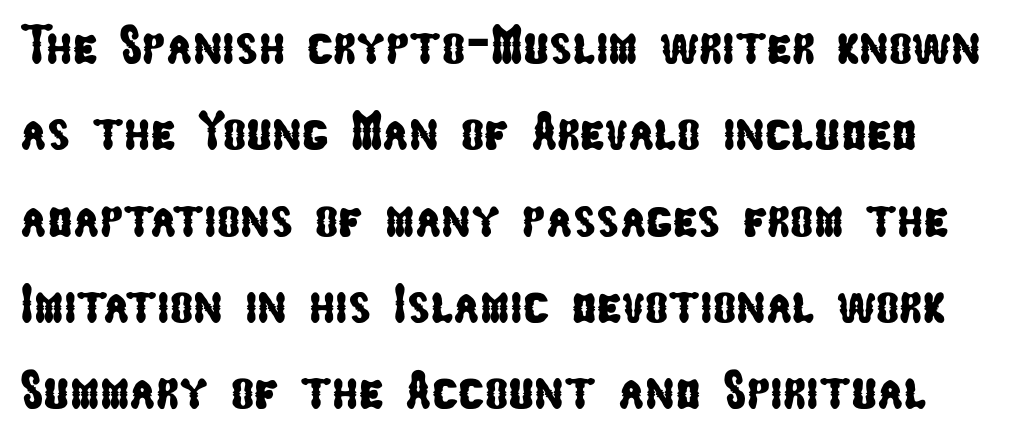
{"serif": "no", "width": "condensed", "stroke_contrast": "low", "x_height": "medium", "monospaced": "no", "underline": "no", "line_spacing": "normal", "line_spacing_ratio": 1.57, "letter_spacing": "normal", "letter_spacing_em": 0.0, "glyph_px": 55}
